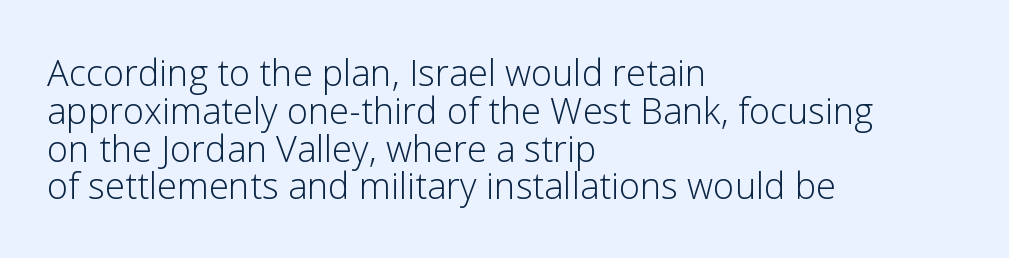
Is this a sans? Yes — the strokes have no serifs. One glance says dense: line gaps are narrower than usual. Check under the words: just untouched page. The tracking reads as untouched default to a designer's eye. Is there any slant? The stems are plumb. This sample is left-justified, so line endings fall wherever the words run out.
